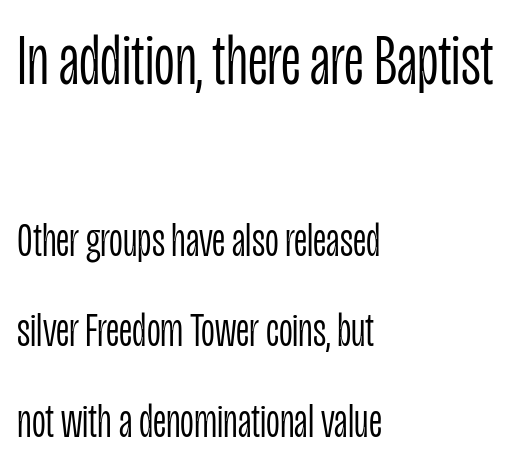
The image shows 72 px light, condensed sans-serif type, upright; set left-aligned, line spacing 1.89x, normal letter spacing, not underlined; the first (top) block is 1.5x larger; low stroke contrast and a large x-height.
